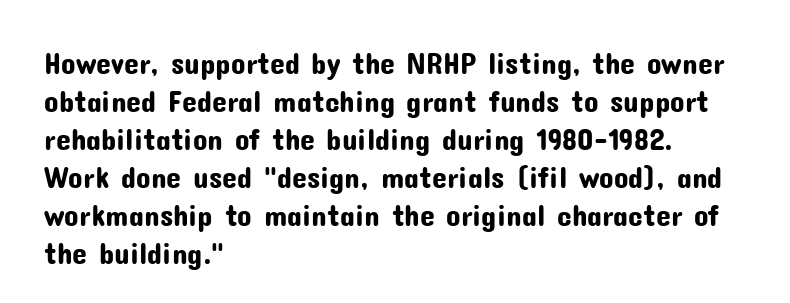
{"serif": "no", "italic": "no", "width": "normal", "stroke_contrast": "low", "x_height": "medium", "monospaced": "no", "underline": "no", "align": "left", "line_spacing": "normal", "line_spacing_ratio": 1.27, "letter_spacing": "normal", "letter_spacing_em": 0.0, "glyph_px": 30}
